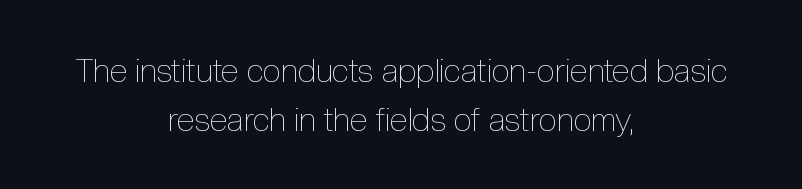
Nobody touched the tracking dial on this one. The typography opts for an upright posture over an oblique one. Check the space under the baseline: it is left empty. If you measured baseline to baseline, you'd find a middling distance. Both edges are ragged and mirror each other, which tells us the setting is centered.
